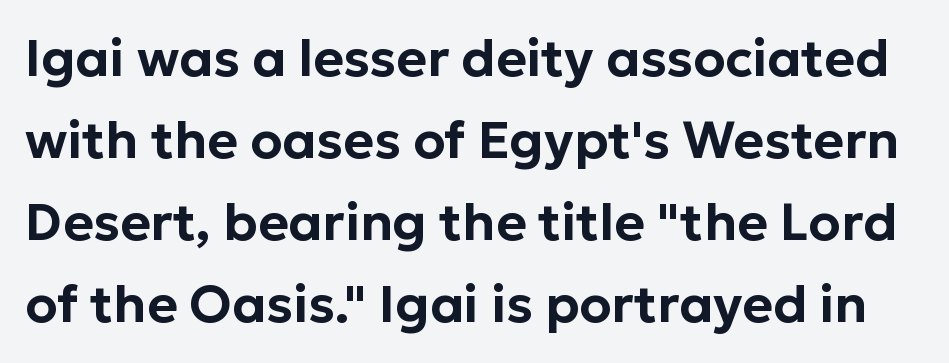
The image shows 52 px sans-serif type, upright; set normal line spacing (1.58x), normal letter spacing, not underlined; low stroke contrast and a medium x-height.
